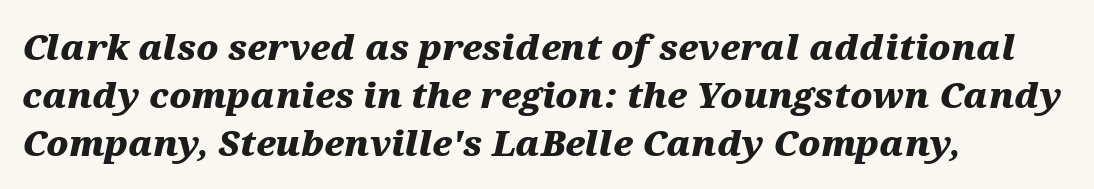
Q: Is the text bold? A: Yes.
Q: Is the text italic (slanted)? A: Yes, it leans right by about 12 degrees.
Q: Is the text underlined? A: No.
Q: How is the paragraph aligned? A: Left-aligned.
Q: Is the spacing between letters normal or unusually wide? A: Normal.
Q: Is the spacing between lines tight, normal or loose? A: Normal.
Q: Width (condensed, normal, or wide)? A: Wide.
Q: Stroke contrast? A: Medium.
Q: x-height? A: Medium.
Q: Monospaced? A: No.
